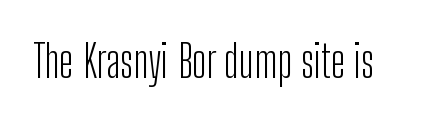
Q: Is the text bold? A: No.
Q: Is the text italic (slanted)? A: No, it is upright.
Q: Is the typeface a serif or a sans-serif typeface? A: Sans-serif.
Q: Is the text underlined? A: No.
Q: Is the spacing between letters normal or unusually wide? A: Normal.
Q: Width (condensed, normal, or wide)? A: Condensed.
Q: Stroke contrast? A: Low.
Q: x-height? A: Medium.
Q: Monospaced? A: No.
